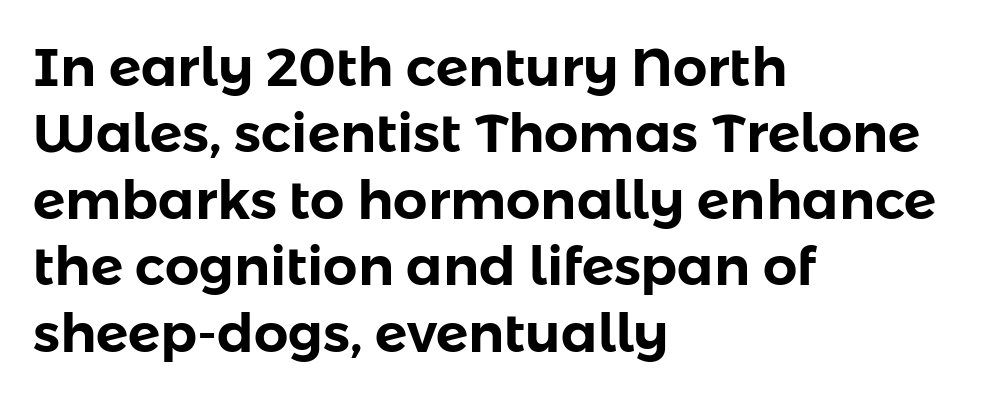
{"serif": "no", "italic": "no", "width": "normal", "stroke_contrast": "low", "x_height": "medium", "monospaced": "no", "underline": "no", "align": "left", "line_spacing_ratio": 1.23, "letter_spacing": "normal", "letter_spacing_em": 0.0, "glyph_px": 54}
